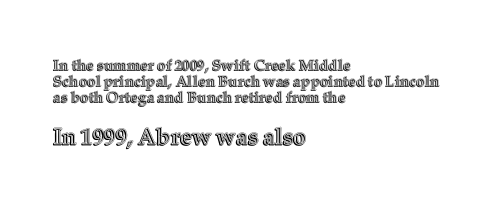
{"italic": "no", "underline": "no", "align": "left", "line_spacing": "tight", "line_spacing_ratio": 1.06, "letter_spacing": "normal", "letter_spacing_em": 0.0, "larger_block": "second", "size_ratio": 1.53, "glyph_px": 23}
